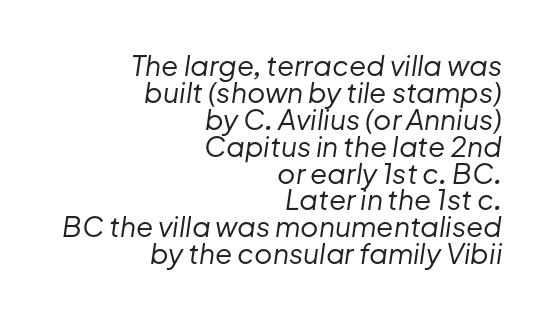
Q: Is the text bold? A: No.
Q: Is the text italic (slanted)? A: Yes, it leans right by about 8 degrees.
Q: Is the text underlined? A: No.
Q: How is the paragraph aligned? A: Right-aligned.
Q: Is the spacing between letters normal or unusually wide? A: Normal.
Q: Is the spacing between lines tight, normal or loose? A: Tight.
Q: Width (condensed, normal, or wide)? A: Normal.
Q: Stroke contrast? A: Low.
Q: x-height? A: Medium.
Q: Monospaced? A: No.
